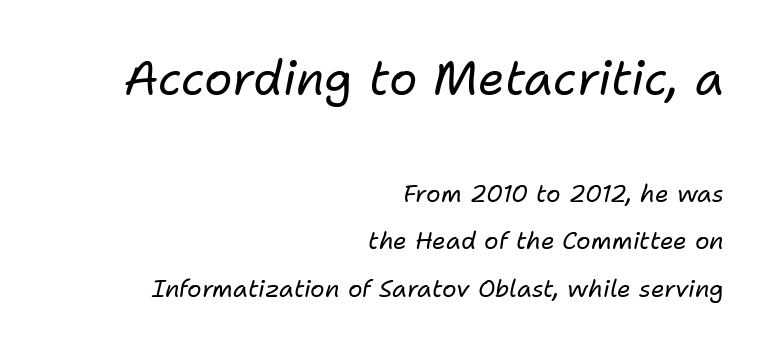
The image shows 47 px regular-weight type, italic (leaning right); set right-aligned, loose line spacing (1.97x), normal letter spacing, not underlined; the first (top) block is 1.96x larger; low stroke contrast and a medium x-height.
